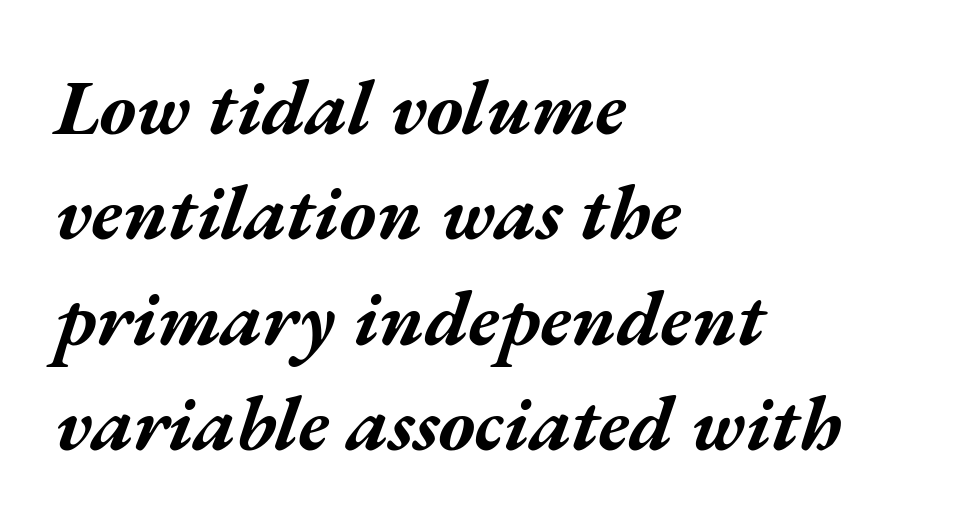
Q: Is the text bold? A: Yes.
Q: Is the text italic (slanted)? A: Yes, it leans right by about 17 degrees.
Q: Is the text underlined? A: No.
Q: How is the paragraph aligned? A: Left-aligned.
Q: Is the spacing between letters normal or unusually wide? A: Normal.
Q: Is the spacing between lines tight, normal or loose? A: Normal.
Q: Width (condensed, normal, or wide)? A: Wide.
Q: Stroke contrast? A: Medium.
Q: x-height? A: Medium.
Q: Monospaced? A: No.
